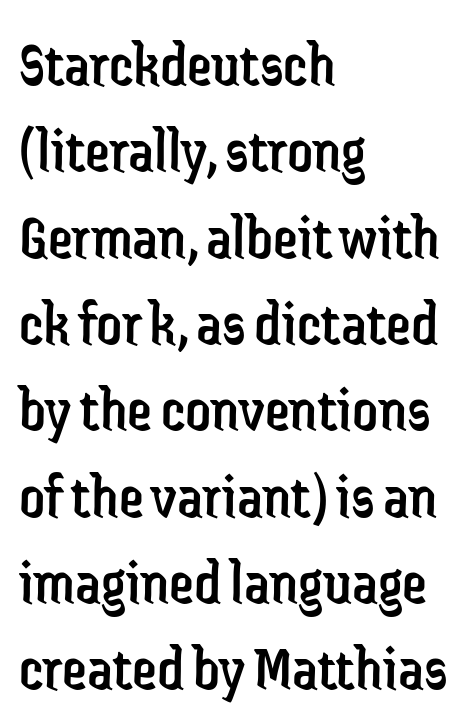
The face used here is proportionally spaced, like ordinary book or web type. Quick note: interline space is typical. The tracking reads as untouched default to a designer's eye. Serif or sans? Sans — the stroke terminals are bare. The typesetting does not lean heavy: it is not bold.
